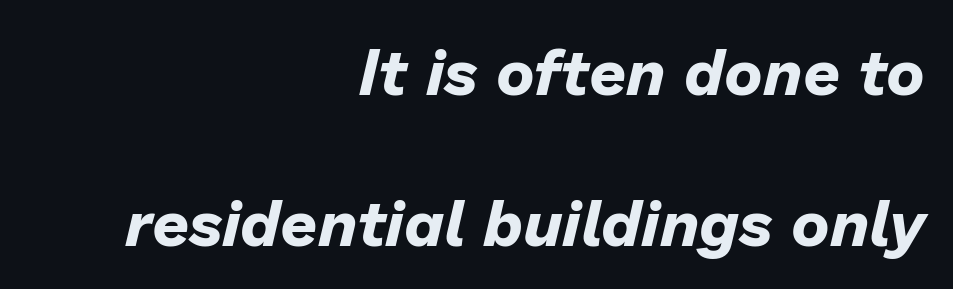
The image shows 65 px bold type, italic (leaning right); set right-aligned, loose line spacing (2.32x), normal letter spacing, not underlined; low stroke contrast and a medium x-height.
